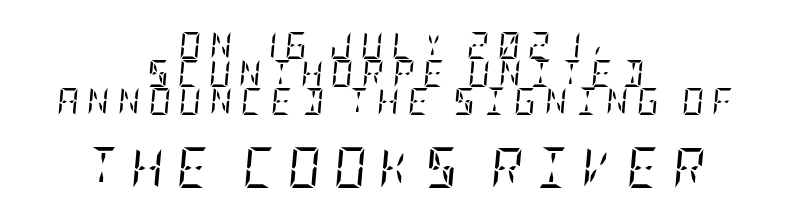
{"serif": "yes", "italic": "yes", "lean": "right", "slant_degrees": 5, "bold": "no", "weight": "regular", "width": "condensed", "stroke_contrast": "low", "x_height": "large", "underline": "no", "align": "center", "line_spacing": "tight", "line_spacing_ratio": 1.04, "letter_spacing": "wide", "letter_spacing_em": 0.32, "larger_block": "second", "size_ratio": 1.48, "glyph_px": 40}
